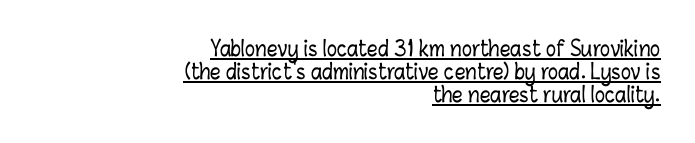
Q: Is the text italic (slanted)? A: No, it is upright.
Q: Is the text underlined? A: Yes.
Q: How is the paragraph aligned? A: Right-aligned.
Q: Is the spacing between letters normal or unusually wide? A: Normal.
Q: Is the spacing between lines tight, normal or loose? A: Tight.
